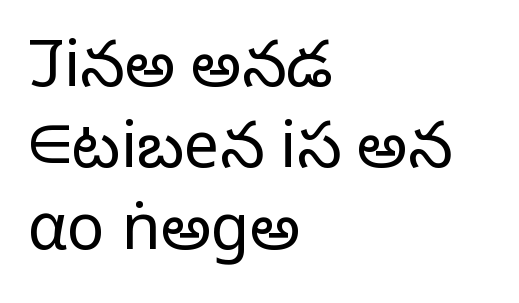
The glyphs in this specimen are sans serif. This sample has the flowing, uneven cadence of proportional lettering. Tall strokes in this sample are plumb rather than angled. The space between consecutive lines is moderate. Line starts are locked; line ends wander. Underline: absent.
